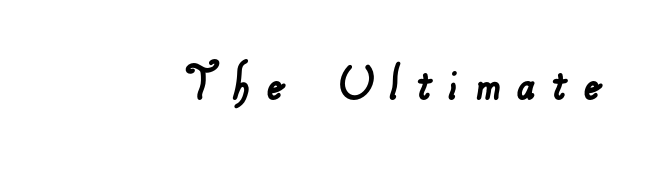
Q: Is the typeface a serif or a sans-serif typeface? A: Sans-serif.
Q: Is the text underlined? A: No.
Q: How is the paragraph aligned? A: Right-aligned.
Q: Is the spacing between letters normal or unusually wide? A: Unusually wide.
Q: Width (condensed, normal, or wide)? A: Normal.
Q: Stroke contrast? A: Low.
Q: x-height? A: Small.
Q: Monospaced? A: No.
